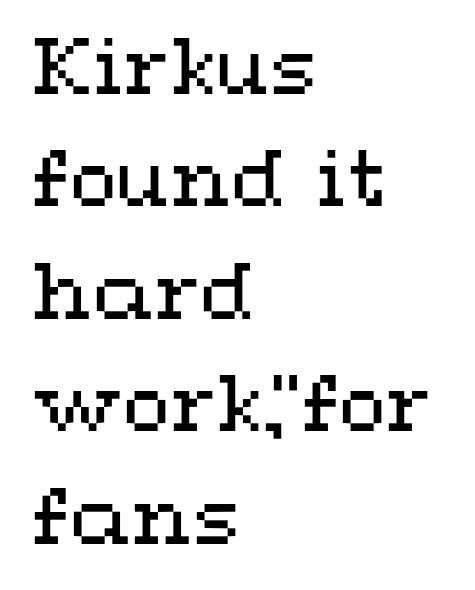
{"italic": "no", "bold": "no", "weight": "regular", "width": "wide", "stroke_contrast": "medium", "x_height": "medium", "monospaced": "no", "underline": "no", "align": "left", "line_spacing": "normal", "line_spacing_ratio": 1.46, "letter_spacing": "normal", "letter_spacing_em": 0.0, "glyph_px": 77}
